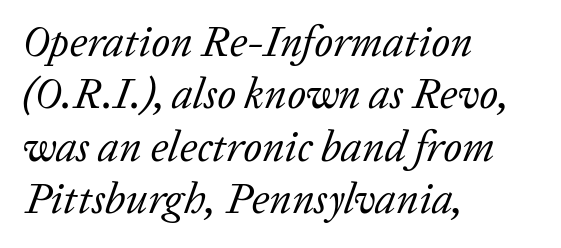
Q: Is the text bold? A: No.
Q: Is the text italic (slanted)? A: Yes, it leans right by about 20 degrees.
Q: Is the typeface a serif or a sans-serif typeface? A: Serif.
Q: Is the text underlined? A: No.
Q: How is the paragraph aligned? A: Left-aligned.
Q: Is the spacing between letters normal or unusually wide? A: Normal.
Q: Width (condensed, normal, or wide)? A: Normal.
Q: Stroke contrast? A: Low.
Q: x-height? A: Medium.
Q: Monospaced? A: No.
